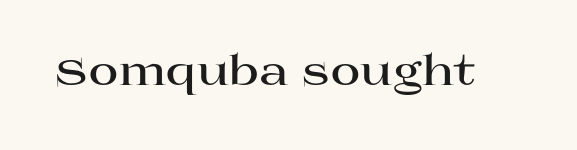
Q: Is the text bold? A: Yes.
Q: Is the text italic (slanted)? A: No, it is upright.
Q: Is the typeface a serif or a sans-serif typeface? A: Serif.
Q: Is the text underlined? A: No.
Q: Is the spacing between letters normal or unusually wide? A: Normal.
Q: Width (condensed, normal, or wide)? A: Wide.
Q: Stroke contrast? A: High.
Q: x-height? A: Large.
Q: Monospaced? A: No.
